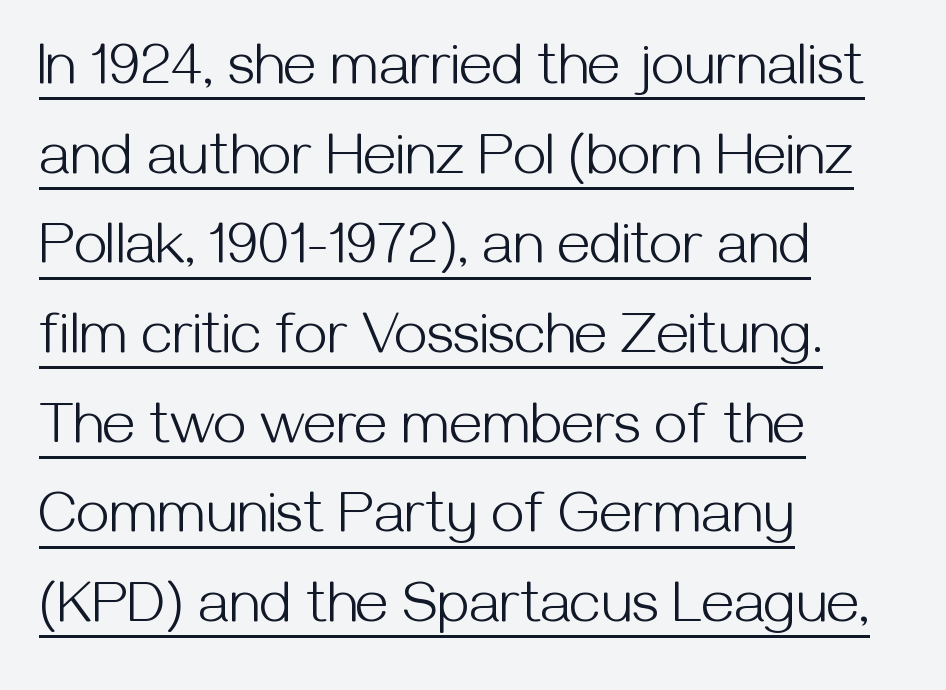
The image shows 59 px light sans-serif type, upright; set left-aligned, normal line spacing (1.52x), normal letter spacing, underlined; medium stroke contrast and a medium x-height.
